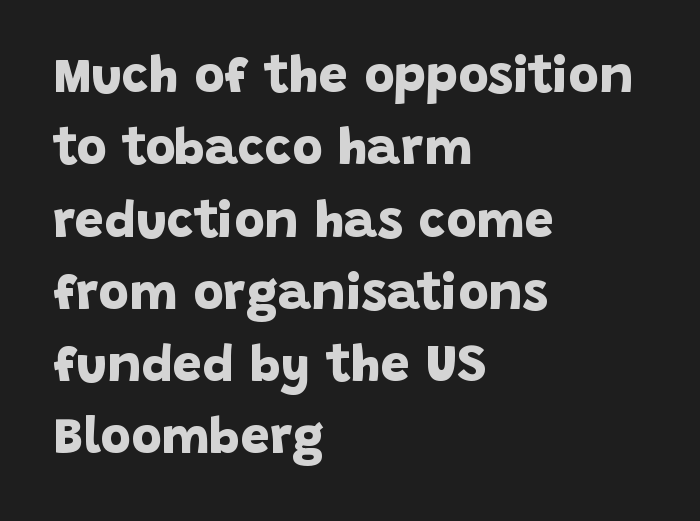
The image shows 52 px bold sans-serif type; set left-aligned, normal line spacing (1.39x), normal letter spacing, not underlined; low stroke contrast and a large x-height.
